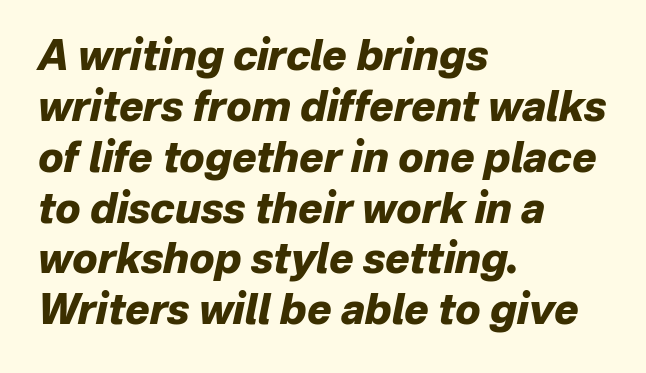
When letters slant like this, we call the style italic. The lines in this sample share a left origin and differ only in where they stop. The tracking reads as untouched default to a designer's eye. Each row of text sits above clean, open space. The passage shown is emphatically bold. Looks like regular typesetting: each glyph gets only the width it needs.
